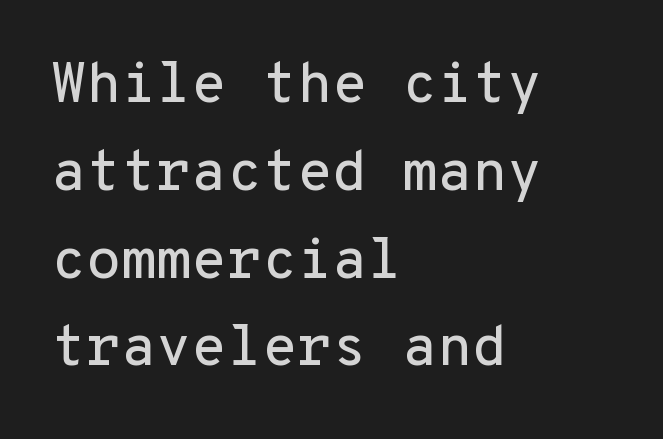
Quick note: interline space is typical. Look at the bottom of the vertical strokes: they stop flat, with no serifs. The lines are quadded left. This sample has the even, mechanical cadence of fixed-width lettering. The rendering keeps characters at their native spacing. You can tell it's not italic because the verticals are truly vertical.
